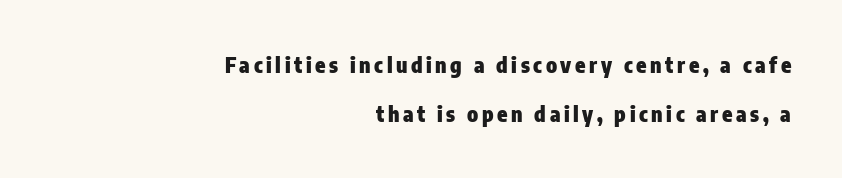
{"italic": "no", "bold": "yes", "underline": "no", "align": "right", "line_spacing": "loose", "line_spacing_ratio": 2.32, "glyph_px": 21}
